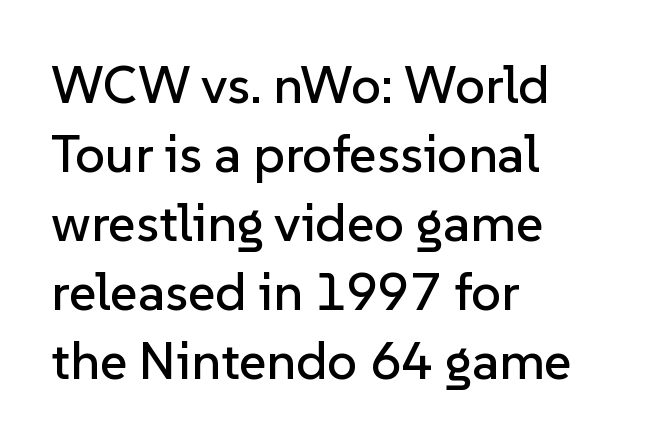
The image shows 53 px sans-serif type, upright; set left-aligned, normal line spacing (1.3x), normal letter spacing, not underlined; low stroke contrast and a medium x-height.
